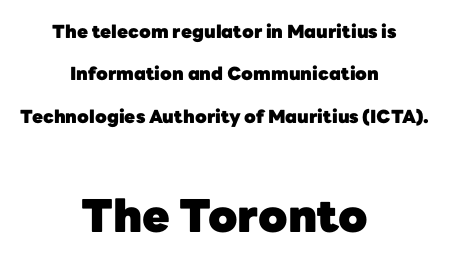
{"serif": "no", "italic": "no", "bold": "yes", "weight": "heavy", "width": "normal", "stroke_contrast": "low", "x_height": "medium", "monospaced": "no", "underline": "no", "align": "center", "line_spacing": "loose", "line_spacing_ratio": 2.36, "letter_spacing": "normal", "letter_spacing_em": 0.0, "larger_block": "second", "size_ratio": 2.5, "glyph_px": 45}
